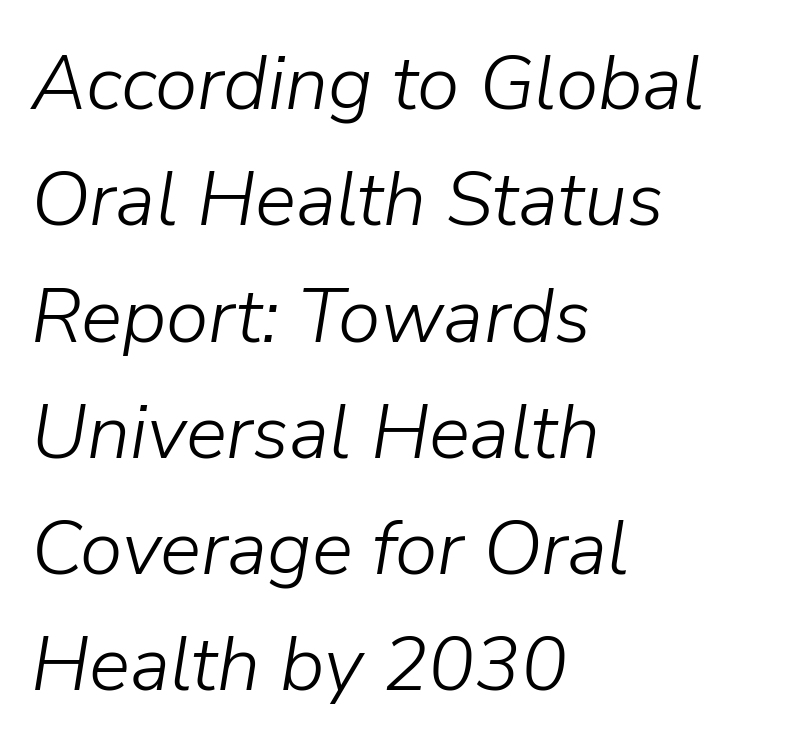
Q: Is the text bold? A: No.
Q: Is the text italic (slanted)? A: Yes, it leans right by about 9 degrees.
Q: Is the text underlined? A: No.
Q: How is the paragraph aligned? A: Left-aligned.
Q: Is the spacing between letters normal or unusually wide? A: Normal.
Q: Is the spacing between lines tight, normal or loose? A: Normal.
Q: Width (condensed, normal, or wide)? A: Normal.
Q: Stroke contrast? A: Low.
Q: x-height? A: Medium.
Q: Monospaced? A: No.
